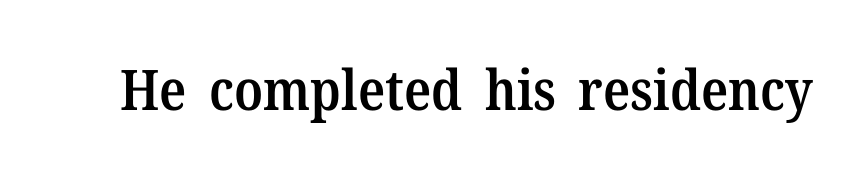
{"serif": "yes", "italic": "no", "bold": "semi", "weight": "semibold", "width": "normal", "stroke_contrast": "medium", "x_height": "medium", "monospaced": "no", "underline": "no", "letter_spacing": "normal", "letter_spacing_em": 0.0, "glyph_px": 56}
